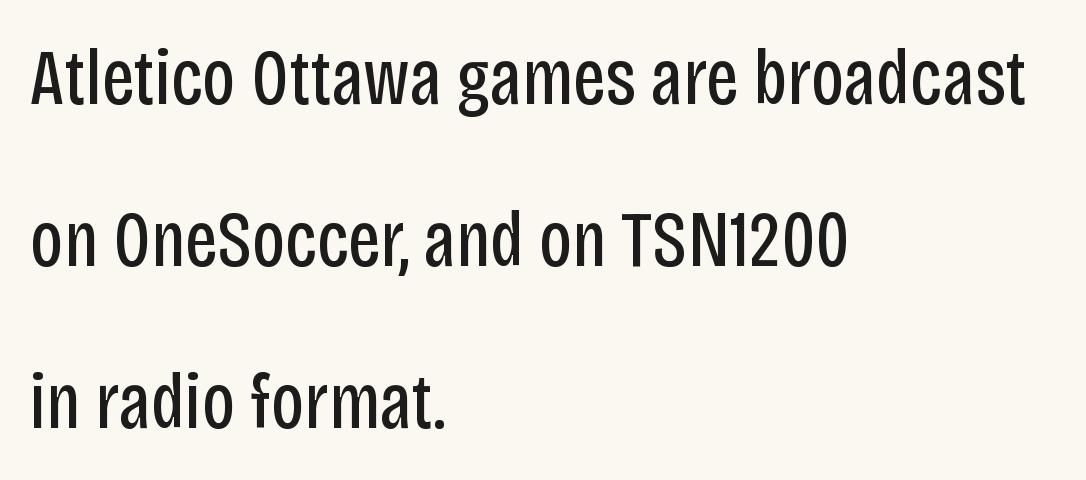
The lines are quadded left. Are there feet on the stems? There aren't — it's a sans. Posture: vertical. The letters advance in unequal steps, a hallmark of proportional type. Honestly, the rows look like they've been pulled way apart. The foot of each line stays bare and open.
